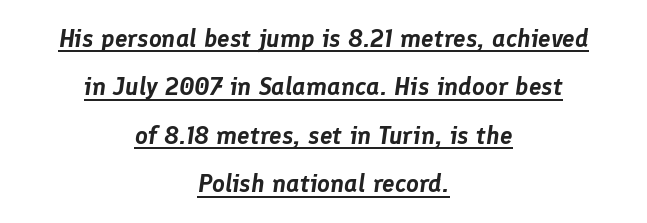
{"italic": "yes", "lean": "right", "slant_degrees": 8, "underline": "yes", "align": "center", "line_spacing": "loose", "line_spacing_ratio": 1.94, "letter_spacing": "normal", "letter_spacing_em": 0.0, "glyph_px": 25}
